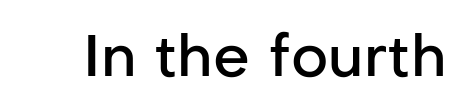
The image shows 58 px semibold sans-serif type, upright; set normal letter spacing, not underlined; low stroke contrast and a medium x-height.
